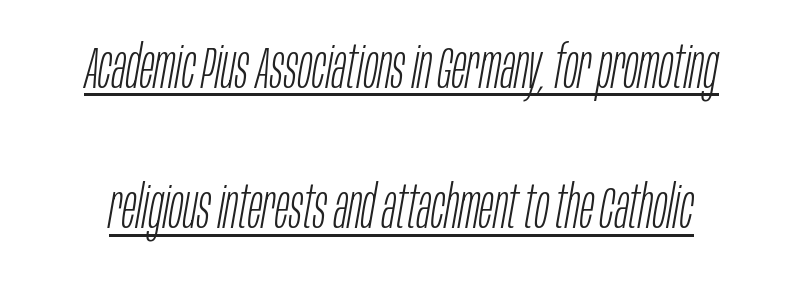
{"italic": "yes", "lean": "right", "slant_degrees": 10, "bold": "no", "weight": "light", "width": "condensed", "stroke_contrast": "low", "x_height": "large", "monospaced": "no", "underline": "yes", "line_spacing": "loose", "line_spacing_ratio": 2.38, "letter_spacing": "normal", "letter_spacing_em": 0.0, "glyph_px": 59}
